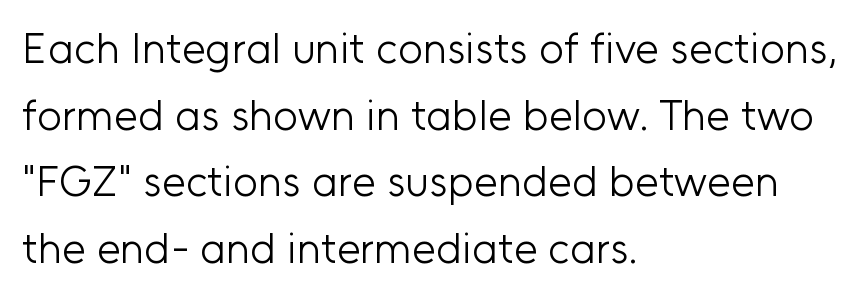
Normally led — the rows are evenly, conventionally spaced. Descenders hang freely into open space. Nothing heavy about these letters — not bold at all. The text was rendered using a sans face with plain stroke endings. Does the lettering tilt? It doesn't — this is upright.
